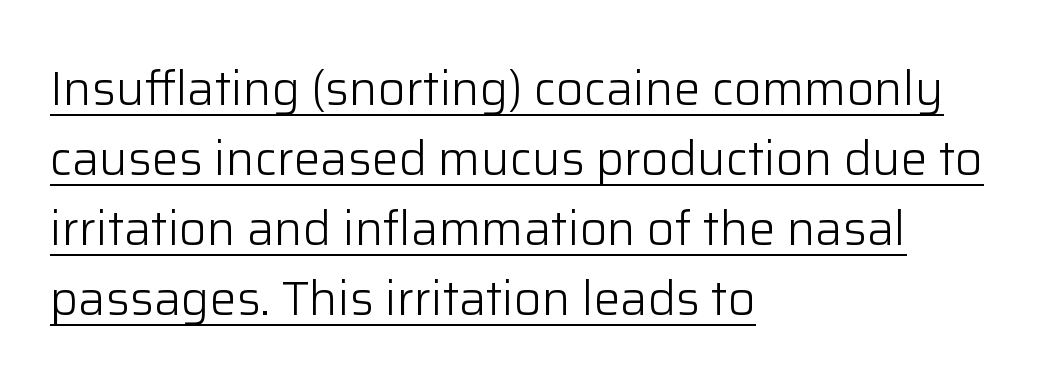
Q: Is the text bold? A: No.
Q: Is the text italic (slanted)? A: No, it is upright.
Q: Is the typeface a serif or a sans-serif typeface? A: Sans-serif.
Q: Is the text underlined? A: Yes.
Q: How is the paragraph aligned? A: Left-aligned.
Q: Is the spacing between letters normal or unusually wide? A: Normal.
Q: Is the spacing between lines tight, normal or loose? A: Normal.
Q: Width (condensed, normal, or wide)? A: Normal.
Q: Stroke contrast? A: Low.
Q: x-height? A: Medium.
Q: Monospaced? A: No.
